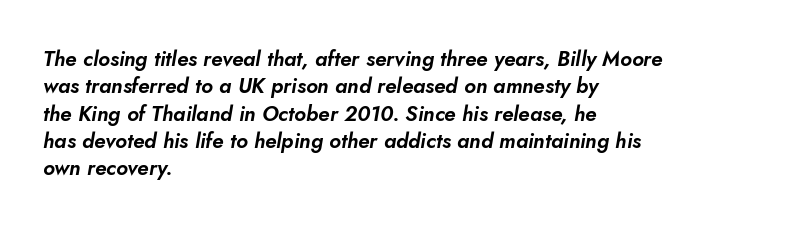
Letters rest on an invisible, unmarked baseline. Observe the ordinary spacing: letters are neighbours, not strangers. In terms of leading, this rendering sits right in the middle. These lines were composed using italics. Leftover space on each line is placed entirely after the last word.
